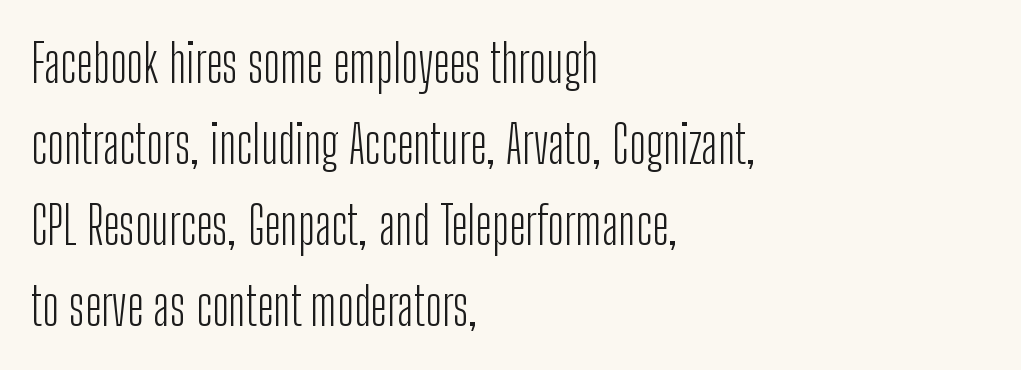
The image shows 52 px light, condensed sans-serif type, upright; set left-aligned, normal line spacing (1.56x), normal letter spacing, not underlined; low stroke contrast and a medium x-height.
